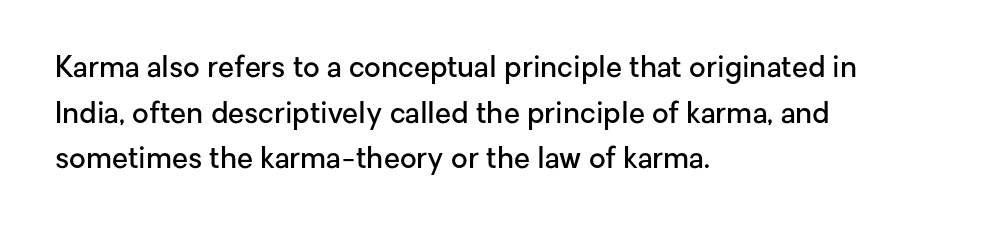
No word sits above an underline. Looks like regular typesetting: each glyph gets only the width it needs. Bold? Not quite — semibold, heavier than regular but stopping short. Style check: upright. The rag falls on the right side of this text block.
